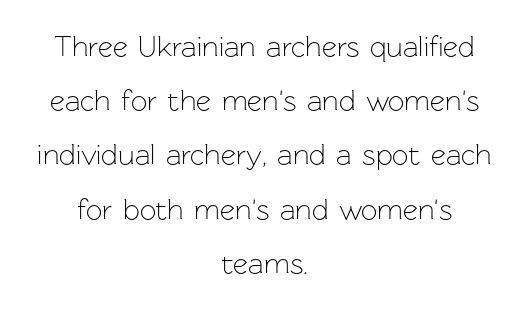
Q: Is the text bold? A: No.
Q: Is the text italic (slanted)? A: No, it is upright.
Q: Is the typeface a serif or a sans-serif typeface? A: Sans-serif.
Q: Is the text underlined? A: No.
Q: How is the paragraph aligned? A: Centered.
Q: Is the spacing between letters normal or unusually wide? A: Normal.
Q: Width (condensed, normal, or wide)? A: Normal.
Q: Stroke contrast? A: Low.
Q: x-height? A: Medium.
Q: Monospaced? A: No.
